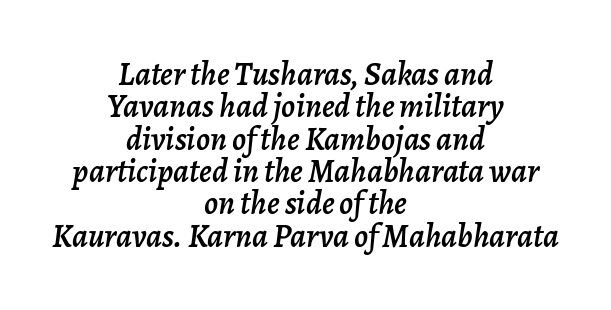
The image shows 33 px text type, italic (leaning right); set centered, tight line spacing (0.98x), normal letter spacing, not underlined; low stroke contrast and a medium x-height.
